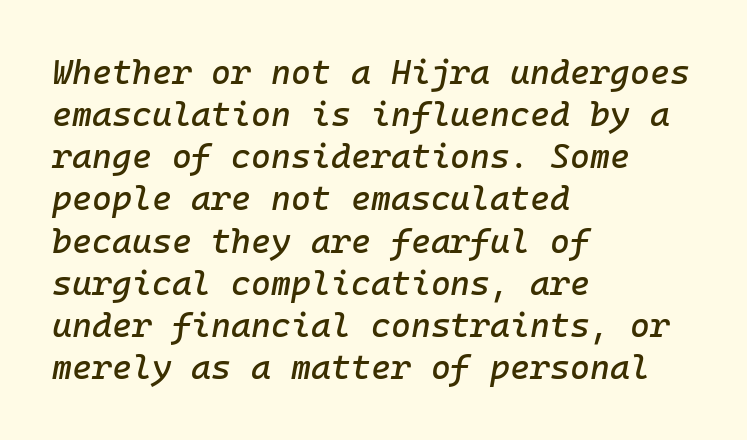
Q: Is the text italic (slanted)? A: Yes, it leans right by about 10 degrees.
Q: Is the text underlined? A: No.
Q: How is the paragraph aligned? A: Left-aligned.
Q: Is the spacing between letters normal or unusually wide? A: Normal.
Q: Width (condensed, normal, or wide)? A: Normal.
Q: Stroke contrast? A: Low.
Q: x-height? A: Medium.
Q: Monospaced? A: Yes.
